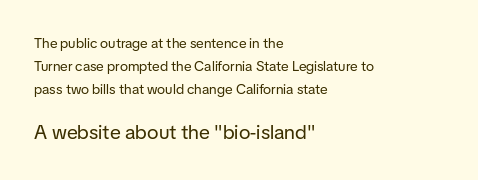
Q: Is the text bold? A: No.
Q: Is the text italic (slanted)? A: No, it is upright.
Q: Is the text underlined? A: No.
Q: How is the paragraph aligned? A: Left-aligned.
Q: Is the spacing between letters normal or unusually wide? A: Normal.
Q: Is the spacing between lines tight, normal or loose? A: Normal.
Q: Which block of text is set in a larger size, the first (top) or the second (bottom)? A: The second (bottom) one.
